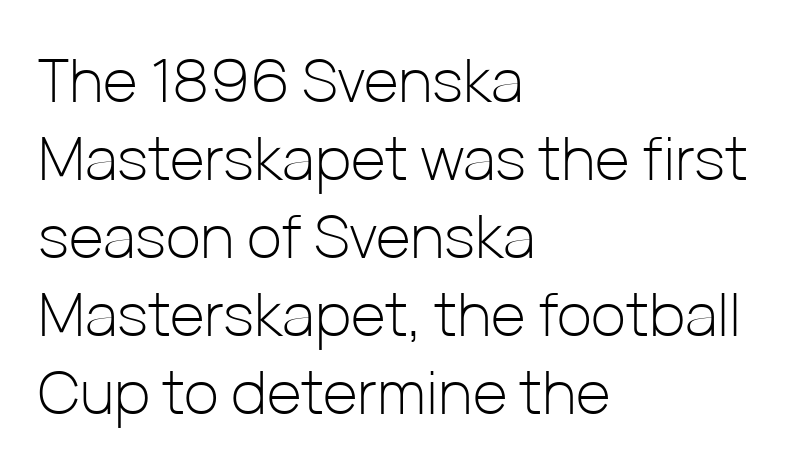
{"serif": "no", "italic": "no", "bold": "no", "weight": "light", "width": "normal", "stroke_contrast": "low", "x_height": "medium", "monospaced": "no", "underline": "no", "align": "left", "line_spacing": "normal", "line_spacing_ratio": 1.3, "letter_spacing": "normal", "letter_spacing_em": 0.0, "glyph_px": 60}
